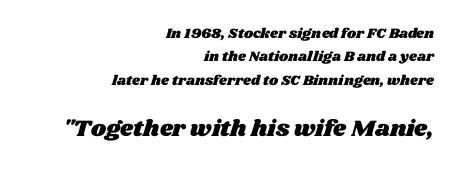
The image shows 23 px text type; set right-aligned, normal line spacing (1.67x), normal letter spacing, not underlined; the second (bottom) block is 1.64x larger.
